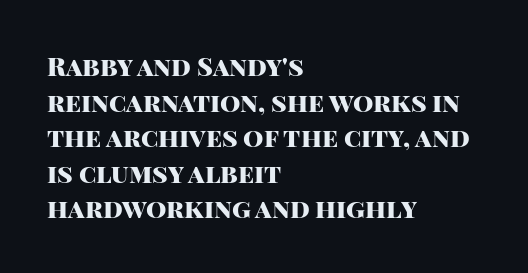
Q: Is the text bold? A: Yes.
Q: Is the text italic (slanted)? A: No, it is upright.
Q: Is the text underlined? A: No.
Q: How is the paragraph aligned? A: Left-aligned.
Q: Is the spacing between letters normal or unusually wide? A: Normal.
Q: Is the spacing between lines tight, normal or loose? A: Normal.
